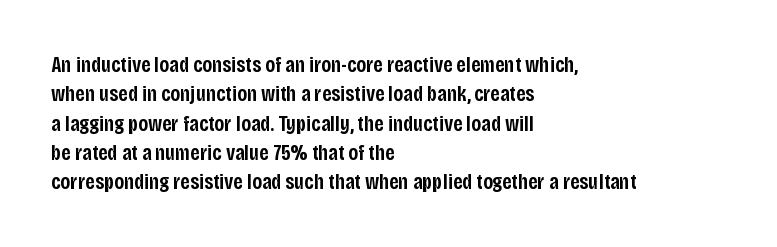
Q: Is the text bold? A: Semi-bold.
Q: Is the text italic (slanted)? A: No, it is upright.
Q: Is the text underlined? A: No.
Q: How is the paragraph aligned? A: Left-aligned.
Q: Is the spacing between letters normal or unusually wide? A: Normal.
Q: Is the spacing between lines tight, normal or loose? A: Normal.
